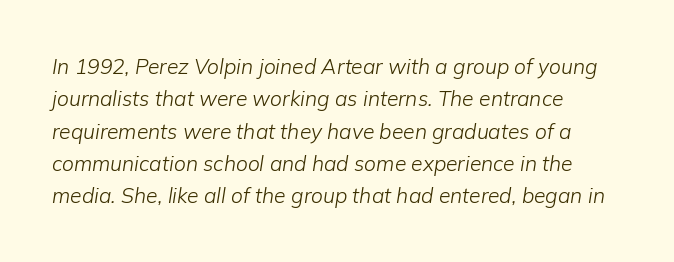
Q: Is the text bold? A: No.
Q: Is the text italic (slanted)? A: Yes, it leans right by about 9 degrees.
Q: Is the text underlined? A: No.
Q: How is the paragraph aligned? A: Left-aligned.
Q: Is the spacing between letters normal or unusually wide? A: Normal.
Q: Is the spacing between lines tight, normal or loose? A: Normal.
